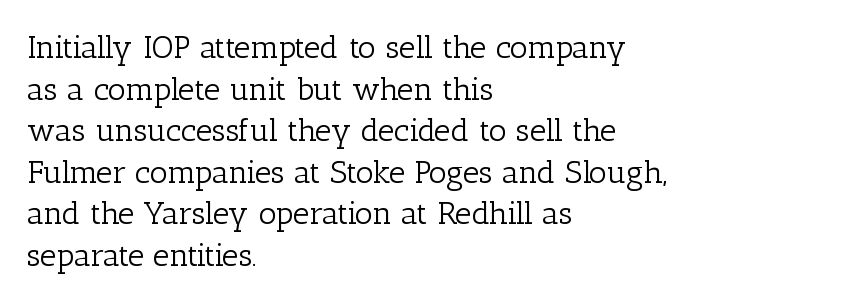
Q: Is the text bold? A: No.
Q: Is the text italic (slanted)? A: No, it is upright.
Q: Is the typeface a serif or a sans-serif typeface? A: Serif.
Q: Is the text underlined? A: No.
Q: How is the paragraph aligned? A: Left-aligned.
Q: Is the spacing between letters normal or unusually wide? A: Normal.
Q: Is the spacing between lines tight, normal or loose? A: Normal.
Q: Width (condensed, normal, or wide)? A: Normal.
Q: Stroke contrast? A: Low.
Q: x-height? A: Medium.
Q: Monospaced? A: No.
